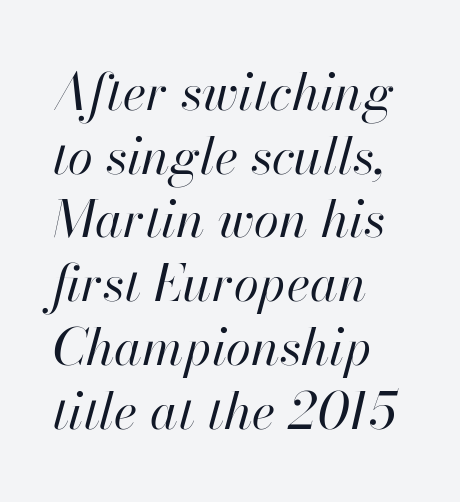
If you drew a line through each stem, it would be angled. Looks like regular typesetting: each glyph gets only the width it needs. The text block is weighted toward the left margin, trailing off unevenly rightward. The strip under each line holds only bare page. The vertical gap from one line to the next is medium.
